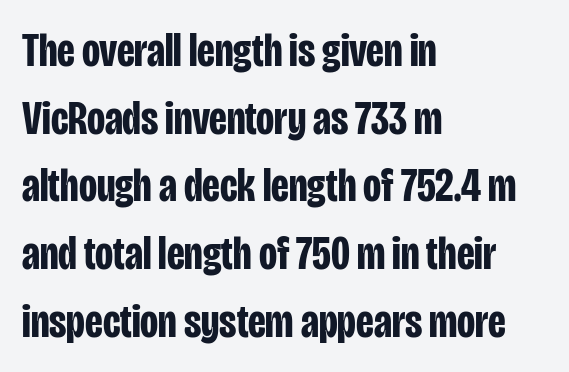
The image shows 47 px bold, condensed sans-serif type, upright; set left-aligned, normal line spacing (1.44x), normal letter spacing, not underlined; low stroke contrast and a large x-height.
